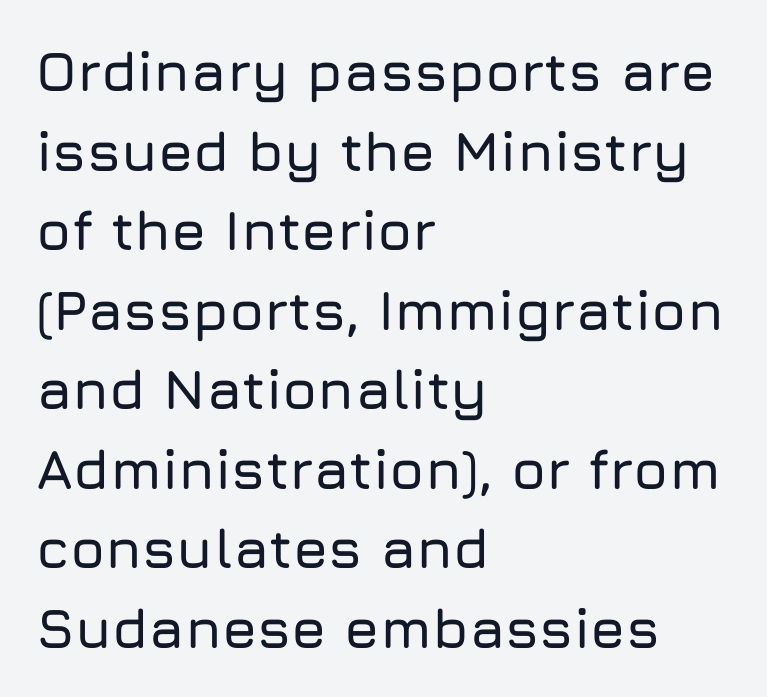
{"serif": "no", "italic": "no", "width": "normal", "stroke_contrast": "low", "x_height": "medium", "monospaced": "no", "underline": "no", "align": "left", "line_spacing": "normal", "line_spacing_ratio": 1.42, "letter_spacing": "normal", "letter_spacing_em": 0.0, "glyph_px": 56}
